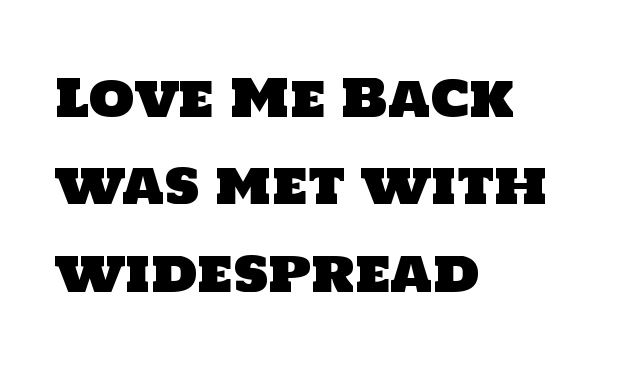
{"serif": "no", "width": "normal", "stroke_contrast": "low", "x_height": "large", "monospaced": "no", "underline": "no", "align": "left", "line_spacing": "normal", "line_spacing_ratio": 1.68, "letter_spacing": "normal", "letter_spacing_em": 0.0, "glyph_px": 52}
